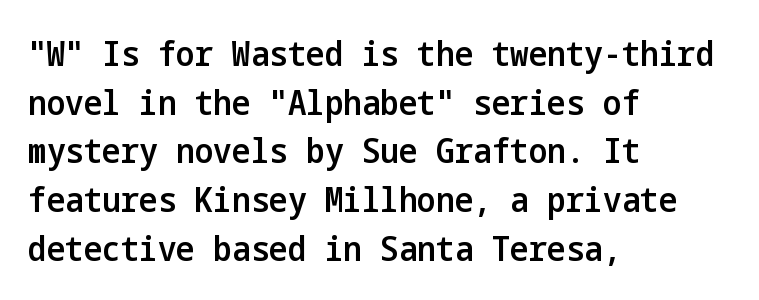
Leading: standard. A sans-serif font was chosen for this passage. Glyph-to-glyph distance matches everyday printed text. Any mark beneath the type? The region is blank. Each glyph is drawn with semibold strokes, heavier than normal yet not fully bold. Leftover space on each line is placed entirely after the last word.
